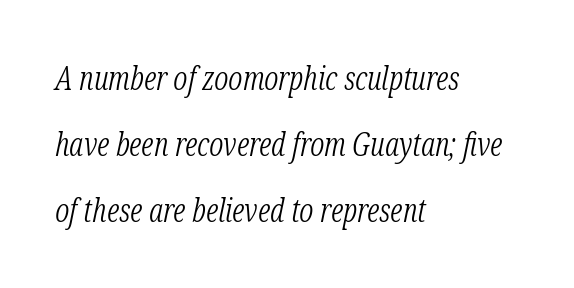
Line beginnings align vertically; line endings do not. Slanted lettering throughout. The specimen omits any rule beneath the text block's lines. The typesetting does not lean heavy: it is not bold. Is this a fixed-width face? No — the glyphs have proportional, varying widths.
